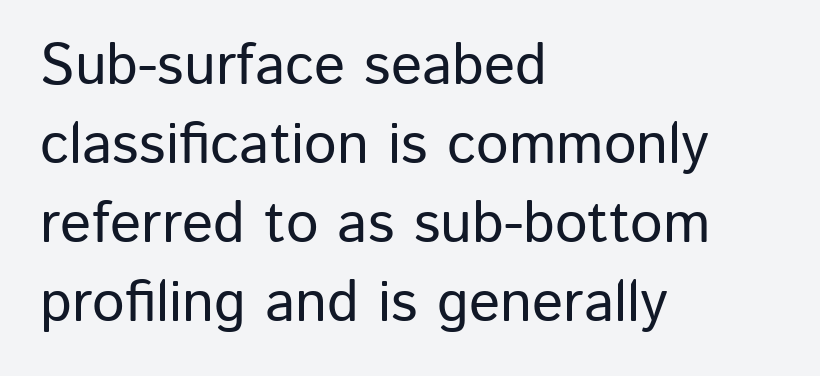
The type sits square on the baseline with zero lean. Each letter's strokes conclude bluntly, with no projecting serifs. The rendering keeps characters at their native spacing. The rendering uses a moderate line-height, typical for paragraphs.
